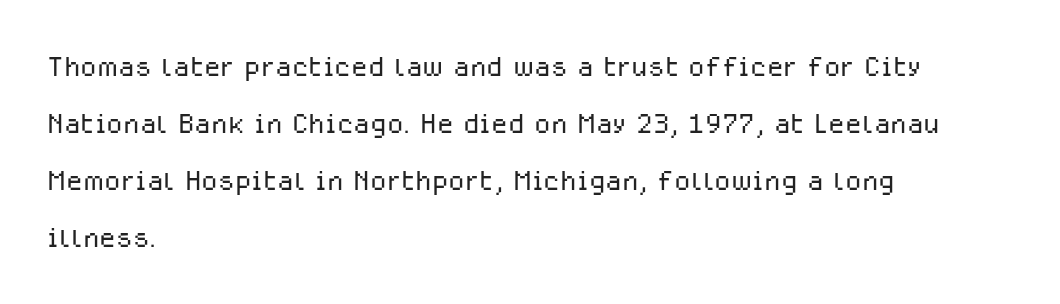
Q: Is the text bold? A: No.
Q: Is the text italic (slanted)? A: No, it is upright.
Q: Is the typeface a serif or a sans-serif typeface? A: Sans-serif.
Q: Is the text underlined? A: No.
Q: How is the paragraph aligned? A: Left-aligned.
Q: Is the spacing between letters normal or unusually wide? A: Normal.
Q: Is the spacing between lines tight, normal or loose? A: Normal.
Q: Width (condensed, normal, or wide)? A: Normal.
Q: Stroke contrast? A: Low.
Q: x-height? A: Medium.
Q: Monospaced? A: No.
